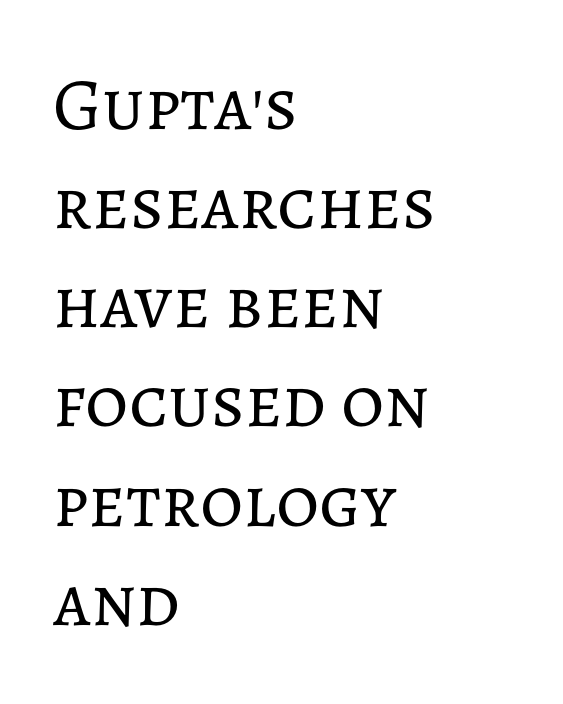
Left-aligned paragraph, ragged on the right. The letters advance in unequal steps, a hallmark of proportional type. No word sits above an underline. Normally led — the rows are evenly, conventionally spaced. It's the straight-up-and-down kind of type. The type is set solid horizontally, with unmodified tracking.
